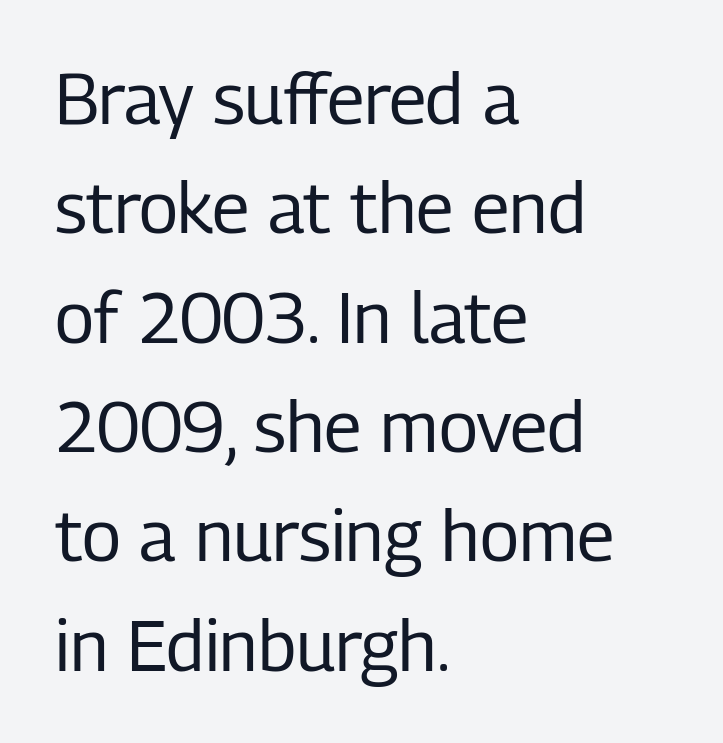
Character widths vary here, with narrow letters taking less room than wide ones. The letters stand straight up with perfectly vertical stems. How would I describe the line gaps? Plain and ordinary. Every row of glyphs begins at an identical x-position on the left. The letters look calm and open, with moderate or lighter stems.
